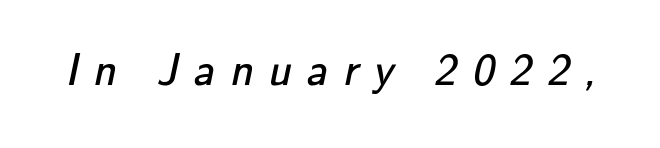
{"serif": "no", "bold": "no", "weight": "regular", "width": "normal", "stroke_contrast": "low", "x_height": "small", "monospaced": "no", "underline": "no", "letter_spacing": "wide", "letter_spacing_em": 0.33, "glyph_px": 45}
